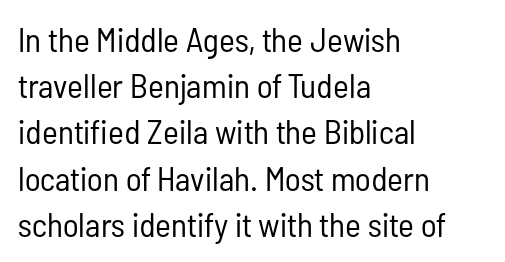
Q: Is the text bold? A: No.
Q: Is the text italic (slanted)? A: No, it is upright.
Q: Is the typeface a serif or a sans-serif typeface? A: Sans-serif.
Q: Is the text underlined? A: No.
Q: How is the paragraph aligned? A: Left-aligned.
Q: Is the spacing between letters normal or unusually wide? A: Normal.
Q: Is the spacing between lines tight, normal or loose? A: Normal.
Q: Width (condensed, normal, or wide)? A: Condensed.
Q: Stroke contrast? A: Low.
Q: x-height? A: Medium.
Q: Monospaced? A: No.
